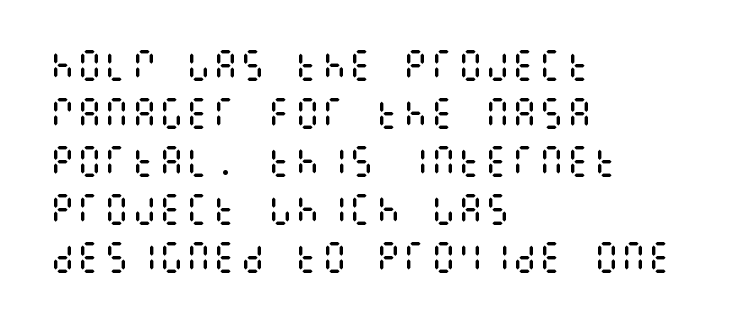
On a weight scale, this lands at 450 or below. The passage is arranged the way most books set body copy — flush left. The block of text has a typical density, with ordinary space between rows. The area under the type is left untouched. Upright lettering throughout. Inter-character spacing is left at the font's built-in metrics.
